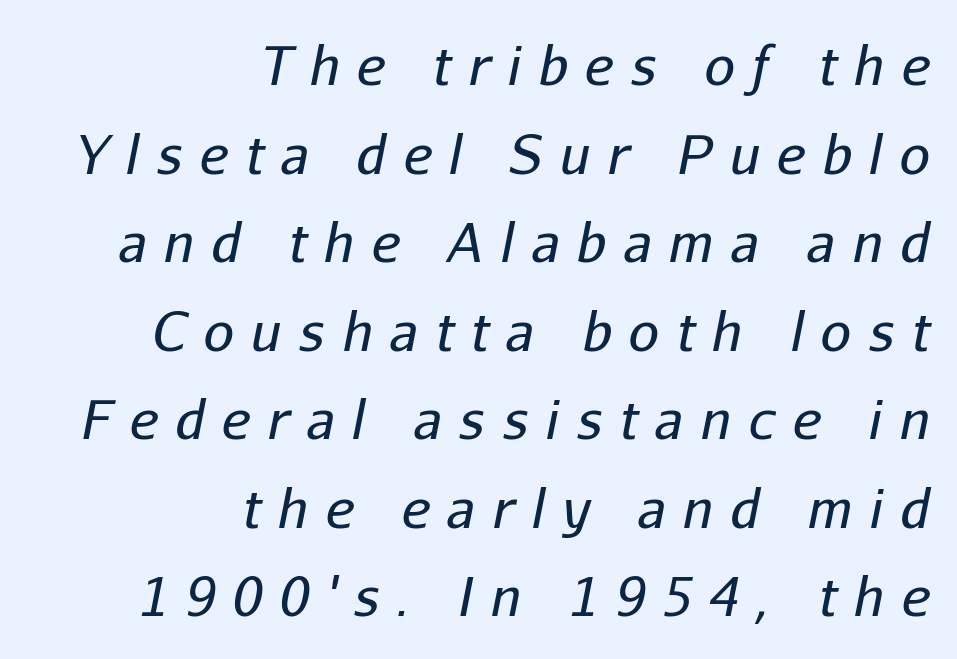
{"italic": "yes", "lean": "right", "slant_degrees": 11, "bold": "no", "weight": "regular", "width": "normal", "stroke_contrast": "low", "x_height": "medium", "monospaced": "no", "underline": "no", "align": "right", "line_spacing": "normal", "line_spacing_ratio": 1.64, "letter_spacing": "wide", "letter_spacing_em": 0.32, "glyph_px": 54}
